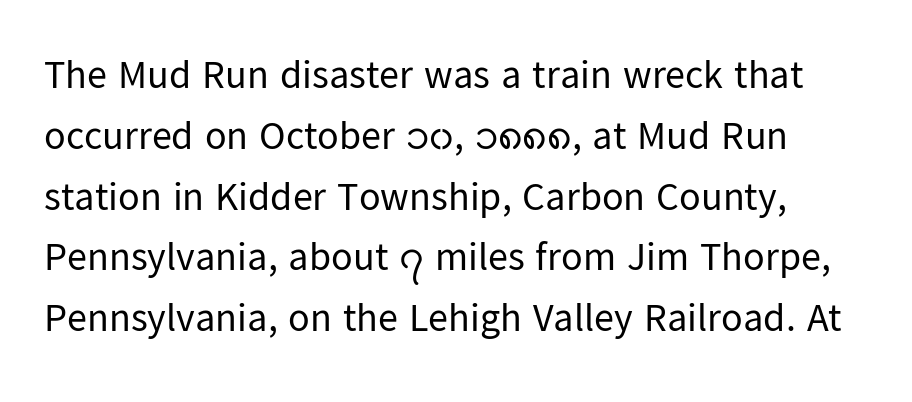
Q: Is the text bold? A: No.
Q: Is the text italic (slanted)? A: No, it is upright.
Q: Is the typeface a serif or a sans-serif typeface? A: Sans-serif.
Q: Is the text underlined? A: No.
Q: Is the spacing between letters normal or unusually wide? A: Normal.
Q: Is the spacing between lines tight, normal or loose? A: Normal.
Q: Width (condensed, normal, or wide)? A: Normal.
Q: Stroke contrast? A: Low.
Q: x-height? A: Medium.
Q: Monospaced? A: No.
